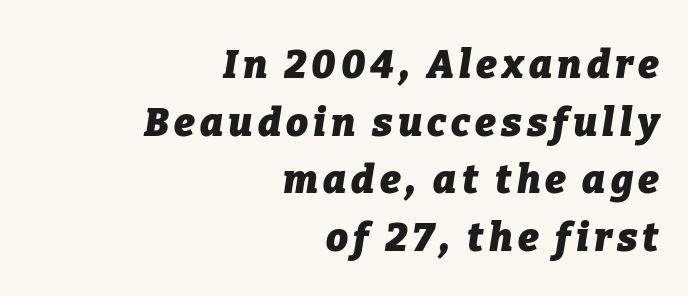
The image shows 39 px heavy type, italic (leaning right); set right-aligned, normal line spacing (1.48x), not underlined; low stroke contrast and a medium x-height.
